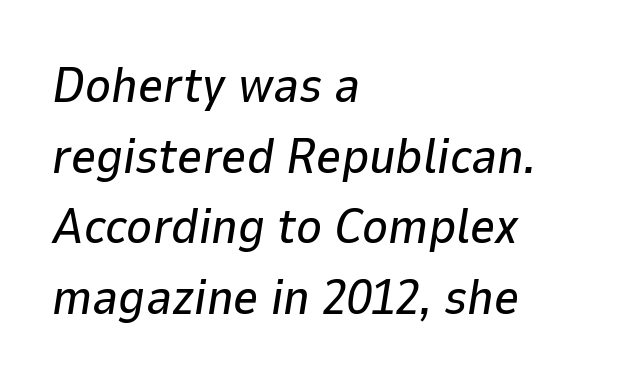
Here the glyphs are tracked normally, forming tight word shapes. All the whitespace from short lines collects on the right. Each letter keeps its own natural width here, so spacing adapts to shape. The gap between lines stays unmarked. Does the leading feel generous? No, just average. The passage shown leans; its letterforms are oblique.
